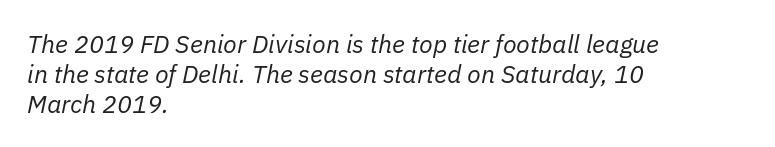
{"italic": "yes", "lean": "right", "slant_degrees": 11, "bold": "no", "underline": "no", "align": "left", "line_spacing_ratio": 1.2, "letter_spacing": "normal", "letter_spacing_em": 0.0, "glyph_px": 25}
